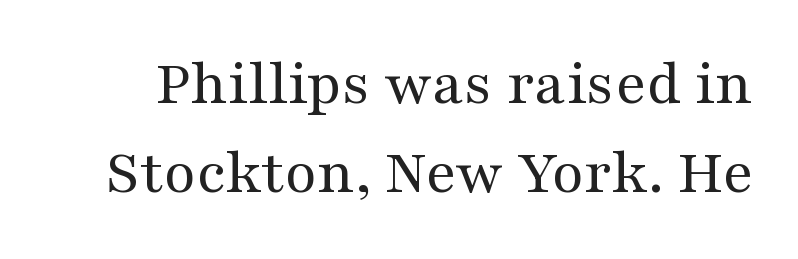
The image shows 65 px regular-weight, wide serif type, upright; set normal line spacing (1.37x), normal letter spacing, not underlined; medium stroke contrast and a medium x-height.
